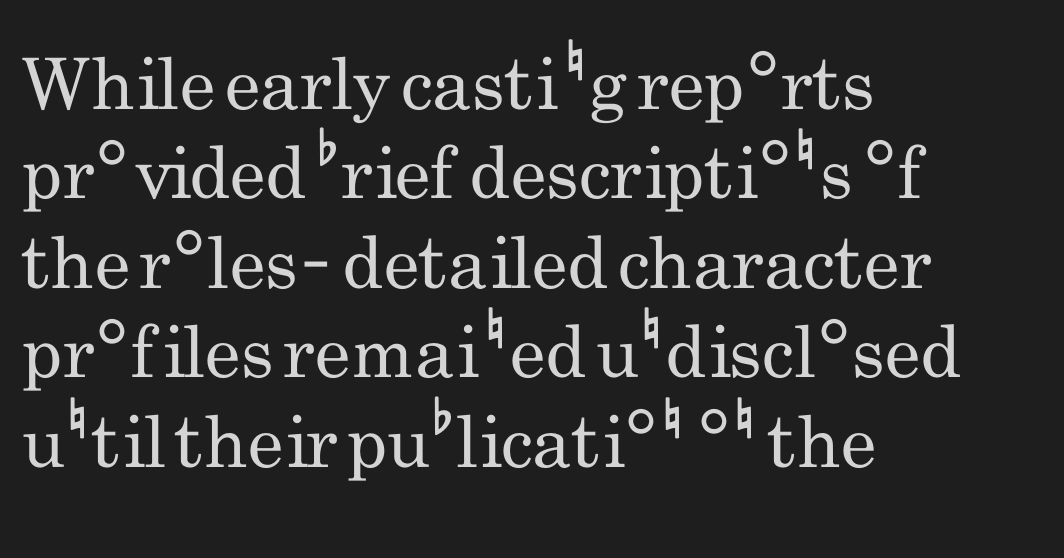
The glyphs are unaccompanied by any horizontal stroke below them. Is this a fixed-width face? No — the glyphs have proportional, varying widths. Rendered with straight, roman letterforms. A classic flush-left, rag-right setting is used for this passage.
